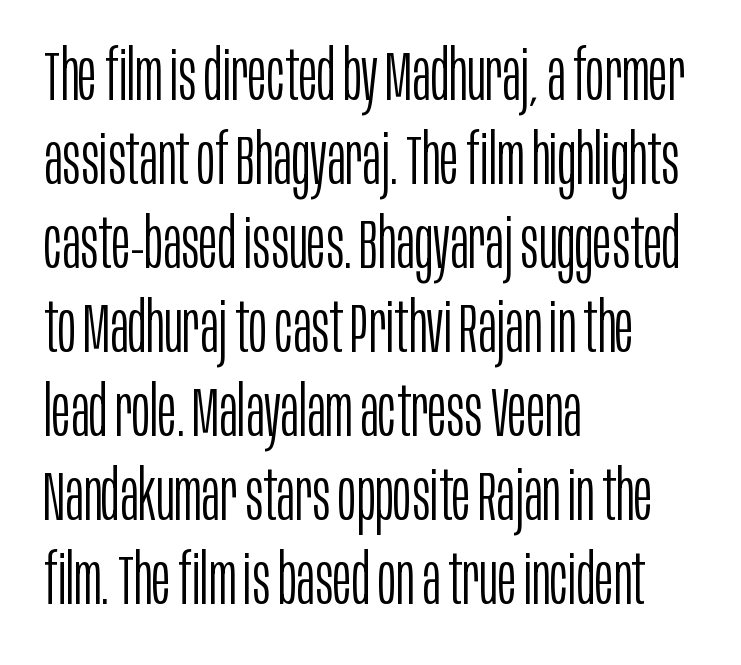
Q: Is the text bold? A: No.
Q: Is the text italic (slanted)? A: No, it is upright.
Q: Is the typeface a serif or a sans-serif typeface? A: Sans-serif.
Q: Is the text underlined? A: No.
Q: How is the paragraph aligned? A: Left-aligned.
Q: Is the spacing between letters normal or unusually wide? A: Normal.
Q: Width (condensed, normal, or wide)? A: Condensed.
Q: Stroke contrast? A: Low.
Q: x-height? A: Large.
Q: Monospaced? A: No.
